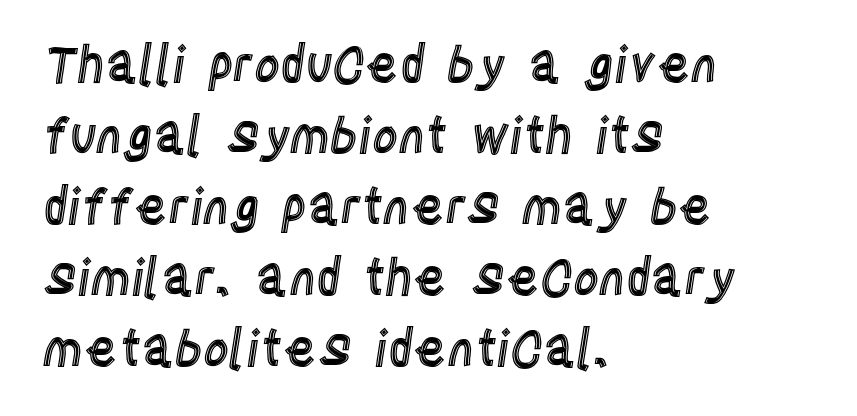
The image shows 50 px condensed type; set left-aligned, normal line spacing (1.42x), normal letter spacing, not underlined; a large x-height.
